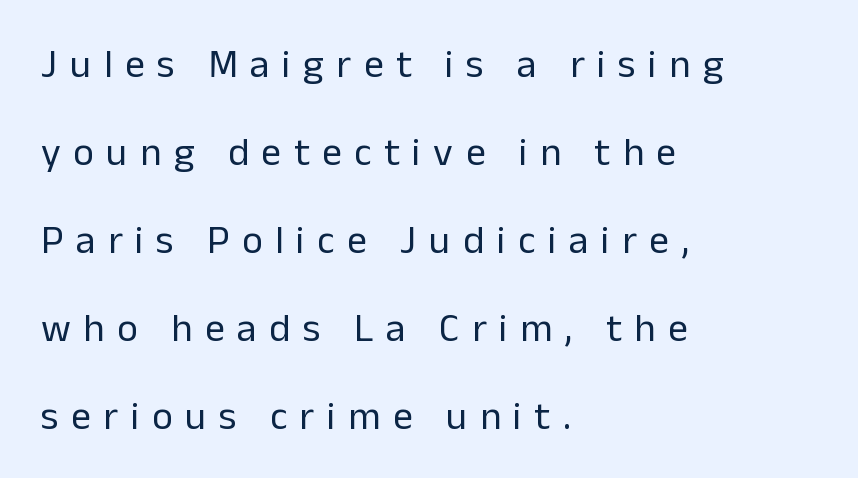
Q: Is the text bold? A: No.
Q: Is the text italic (slanted)? A: No, it is upright.
Q: Is the typeface a serif or a sans-serif typeface? A: Sans-serif.
Q: Is the text underlined? A: No.
Q: How is the paragraph aligned? A: Left-aligned.
Q: Is the spacing between letters normal or unusually wide? A: Unusually wide.
Q: Is the spacing between lines tight, normal or loose? A: Loose.
Q: Width (condensed, normal, or wide)? A: Normal.
Q: Stroke contrast? A: Low.
Q: x-height? A: Medium.
Q: Monospaced? A: No.
